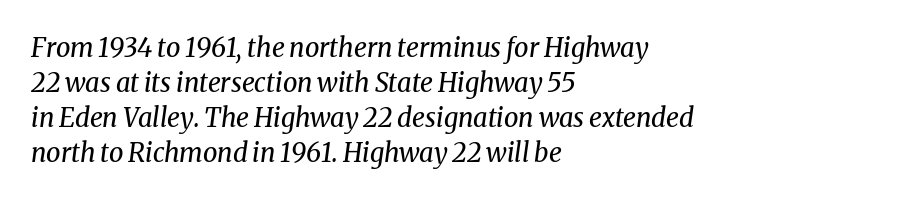
The image shows 26 px text type, italic (leaning right); set left-aligned, normal line spacing (1.35x), normal letter spacing, not underlined.
